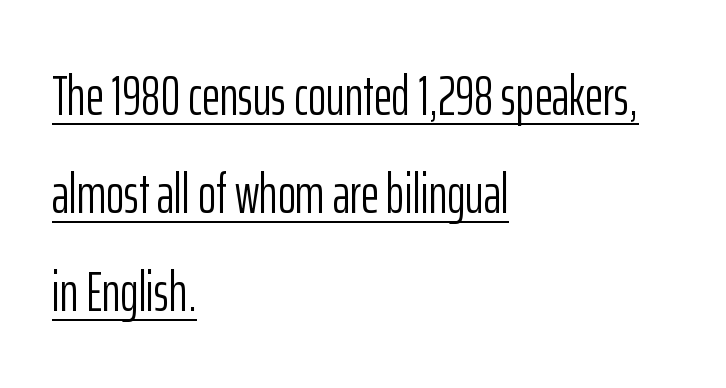
{"serif": "no", "italic": "no", "bold": "no", "weight": "light", "width": "condensed", "stroke_contrast": "low", "x_height": "medium", "monospaced": "no", "underline": "yes", "align": "left", "line_spacing_ratio": 1.78, "letter_spacing": "normal", "letter_spacing_em": 0.0, "glyph_px": 55}
